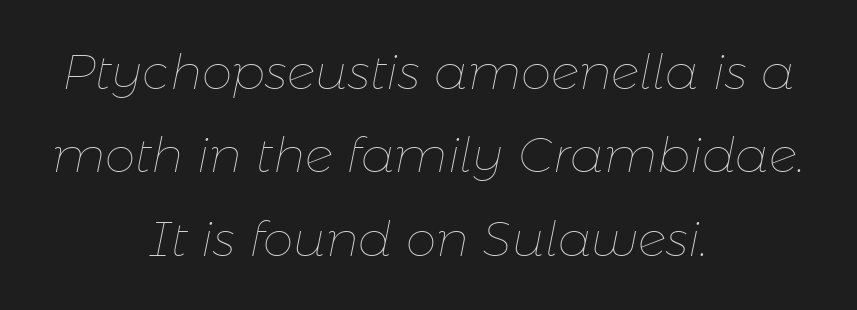
{"italic": "yes", "lean": "right", "slant_degrees": 11, "bold": "no", "weight": "thin", "width": "normal", "stroke_contrast": "low", "x_height": "medium", "monospaced": "no", "underline": "no", "align": "center", "line_spacing": "normal", "line_spacing_ratio": 1.7, "letter_spacing": "normal", "letter_spacing_em": 0.0, "glyph_px": 49}
